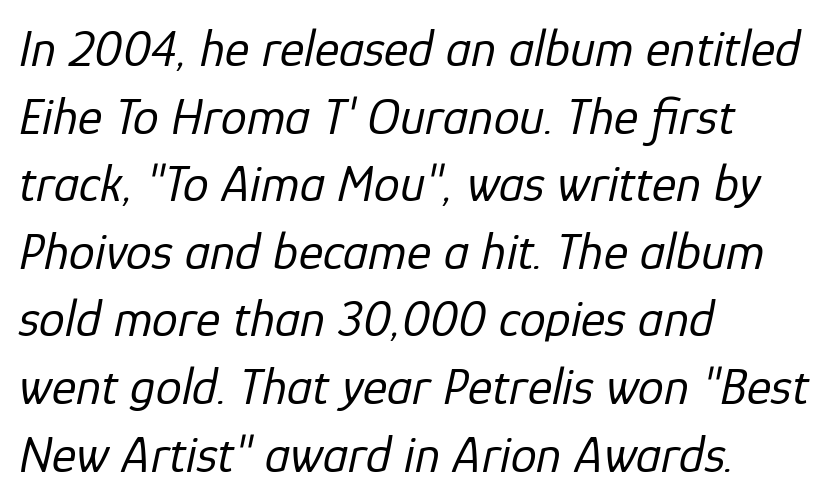
The image shows 52 px regular-weight type, italic (leaning right); set left-aligned, normal line spacing (1.3x), normal letter spacing, not underlined; low stroke contrast and a medium x-height.
